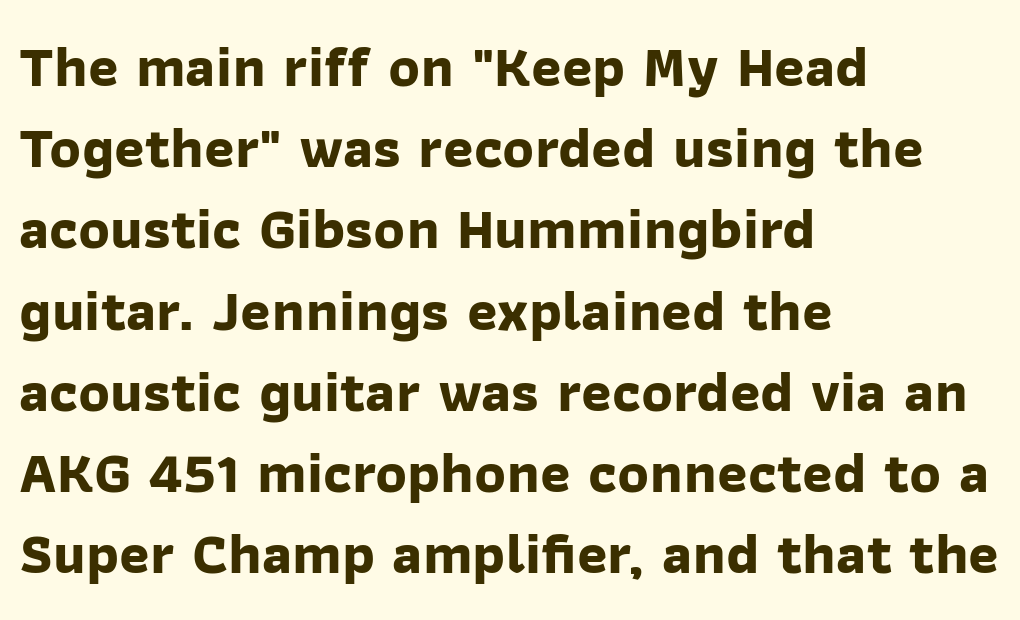
{"serif": "no", "bold": "yes", "weight": "bold", "width": "normal", "stroke_contrast": "low", "x_height": "medium", "monospaced": "no", "underline": "no", "align": "left", "line_spacing": "normal", "line_spacing_ratio": 1.4, "letter_spacing": "normal", "letter_spacing_em": 0.0, "glyph_px": 58}
